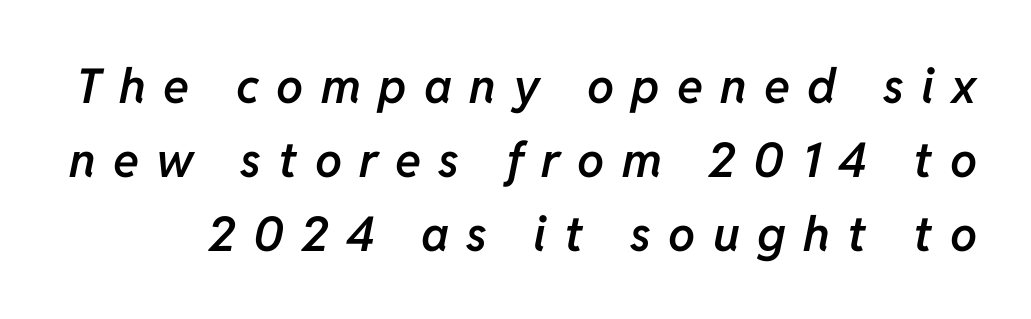
Q: Is the text bold? A: Semi-bold.
Q: Is the text italic (slanted)? A: Yes, it leans right by about 11 degrees.
Q: Is the text underlined? A: No.
Q: Is the spacing between letters normal or unusually wide? A: Unusually wide.
Q: Is the spacing between lines tight, normal or loose? A: Normal.
Q: Width (condensed, normal, or wide)? A: Normal.
Q: Stroke contrast? A: Low.
Q: x-height? A: Medium.
Q: Monospaced? A: No.
